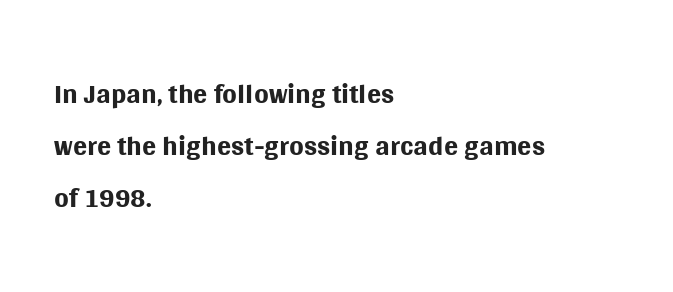
Here the designer chose a conventional face with non-uniform glyph widths. A sans-serif font was chosen for this passage. Check the space under the baseline: it is left empty. The font sits on the lighter half of the weight spectrum, regular included.
